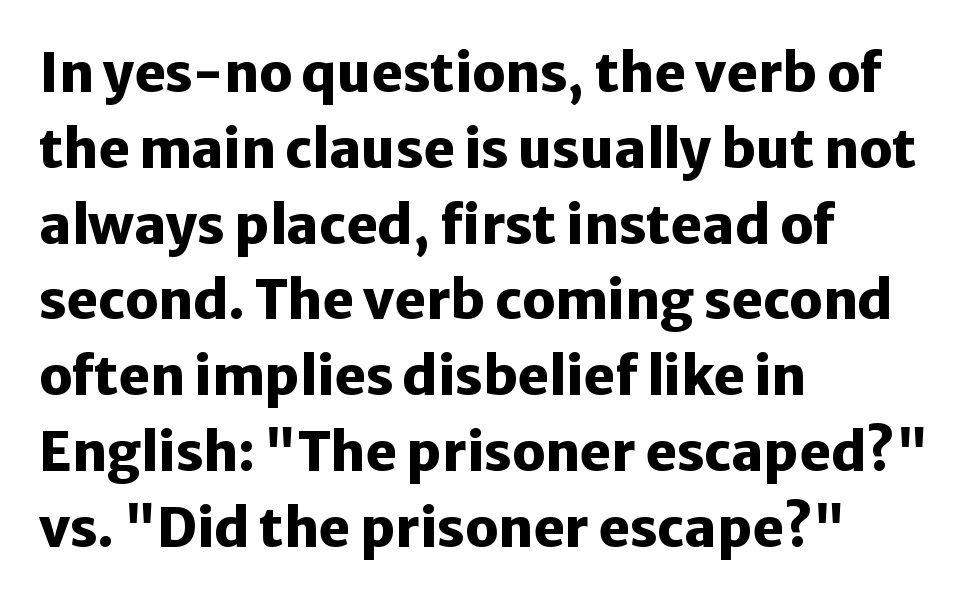
{"serif": "no", "italic": "no", "bold": "yes", "weight": "heavy", "width": "normal", "stroke_contrast": "low", "x_height": "medium", "monospaced": "no", "underline": "no", "align": "left", "line_spacing": "normal", "line_spacing_ratio": 1.43, "letter_spacing": "normal", "letter_spacing_em": 0.0, "glyph_px": 53}
